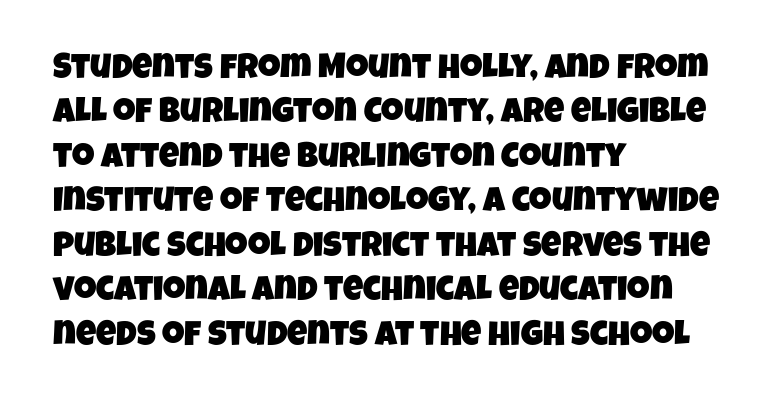
Type without underlining. Vertically, the passage feels balanced, rows spaced as you'd expect. Nobody touched the tracking dial on this one. Short and long lines alike share a common starting point at left. Here the designer chose a conventional face with non-uniform glyph widths.
